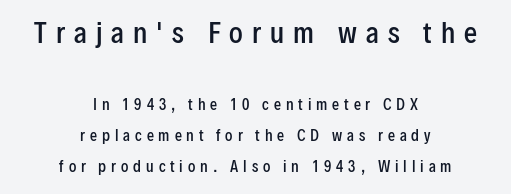
The letters are semibold — heavier than regular but short of a full bold. Larger block? The one above; the one below is distinctly smaller. In terms of leading, this rendering errs on the spacious side. Underlining? Definitely not there. Letter spacing: wide.
